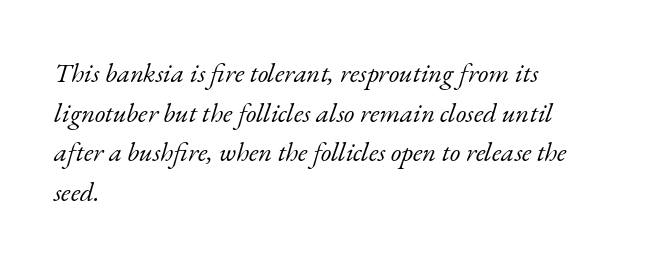
Horizontal bands of white between lines are of average thickness. No chunkiness to these letters — they're not bold. There is no visible air inserted between adjacent glyphs. The baseline area is clear. The compositor pushed each line to the left boundary. The whole block is typeset with a tilt.
